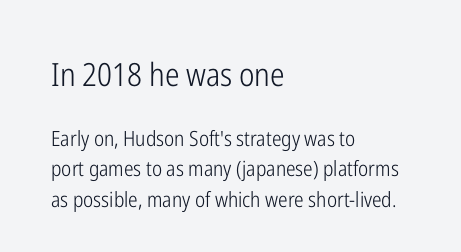
{"serif": "no", "italic": "no", "bold": "no", "weight": "light", "width": "condensed", "stroke_contrast": "low", "x_height": "medium", "monospaced": "no", "underline": "no", "align": "left", "line_spacing": "normal", "line_spacing_ratio": 1.45, "letter_spacing": "normal", "letter_spacing_em": 0.0, "larger_block": "first", "size_ratio": 1.52, "glyph_px": 32}
